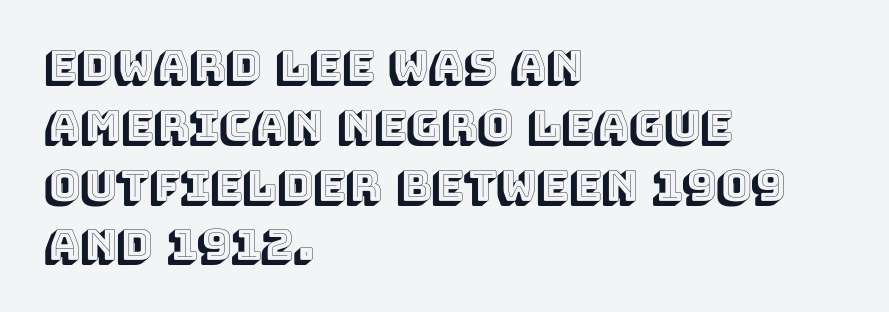
Q: Is the text italic (slanted)? A: No, it is upright.
Q: Is the text underlined? A: No.
Q: How is the paragraph aligned? A: Left-aligned.
Q: Is the spacing between letters normal or unusually wide? A: Normal.
Q: Is the spacing between lines tight, normal or loose? A: Normal.
Q: Width (condensed, normal, or wide)? A: Normal.
Q: x-height? A: Large.
Q: Monospaced? A: No.
